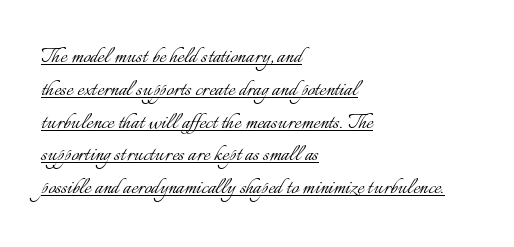
Is the stroke heavy? The answer is a plain regular-or-lighter. The face used here is rendered with its standard letterfit. The lines sit at an ordinary, default distance from one another. Descenders here cross a horizontal rule under the line.
